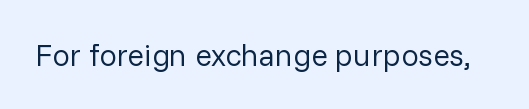
The image shows 31 px regular-weight sans-serif type, upright; set normal letter spacing, not underlined; low stroke contrast and a medium x-height.
